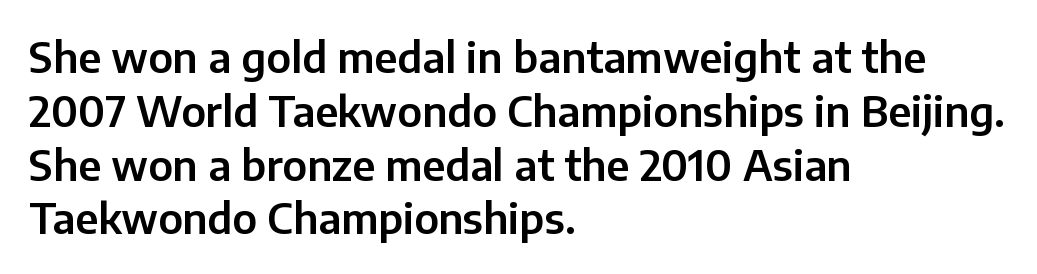
{"serif": "no", "italic": "no", "width": "normal", "stroke_contrast": "low", "x_height": "medium", "monospaced": "no", "underline": "no", "align": "left", "line_spacing": "normal", "line_spacing_ratio": 1.28, "letter_spacing": "normal", "letter_spacing_em": 0.0, "glyph_px": 42}
